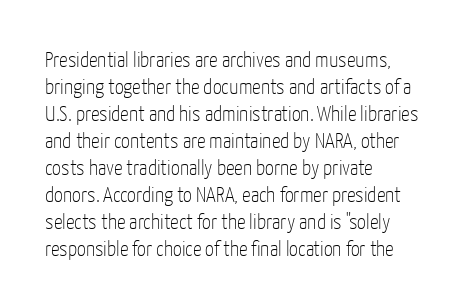
Q: Is the text bold? A: No.
Q: Is the text italic (slanted)? A: No, it is upright.
Q: Is the text underlined? A: No.
Q: How is the paragraph aligned? A: Left-aligned.
Q: Is the spacing between letters normal or unusually wide? A: Normal.
